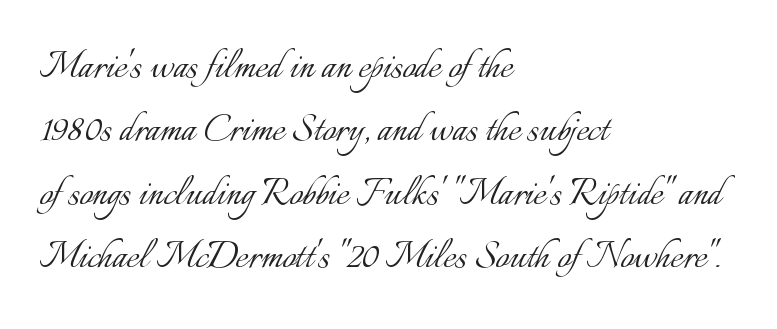
Q: Is the text bold? A: No.
Q: Is the text italic (slanted)? A: Yes.
Q: Is the text underlined? A: No.
Q: How is the paragraph aligned? A: Left-aligned.
Q: Is the spacing between letters normal or unusually wide? A: Normal.
Q: Is the spacing between lines tight, normal or loose? A: Normal.
Q: Width (condensed, normal, or wide)? A: Normal.
Q: Stroke contrast? A: Low.
Q: x-height? A: Small.
Q: Monospaced? A: No.
